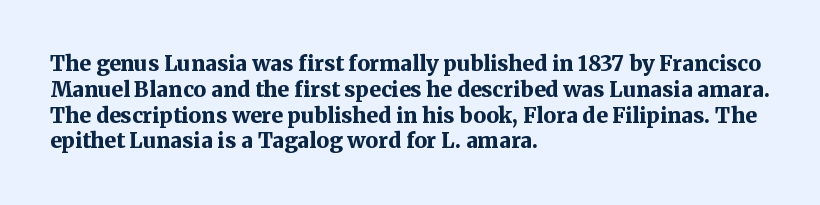
{"italic": "no", "bold": "yes", "underline": "no", "align": "left", "line_spacing_ratio": 1.23, "letter_spacing": "normal", "letter_spacing_em": 0.0, "glyph_px": 21}
